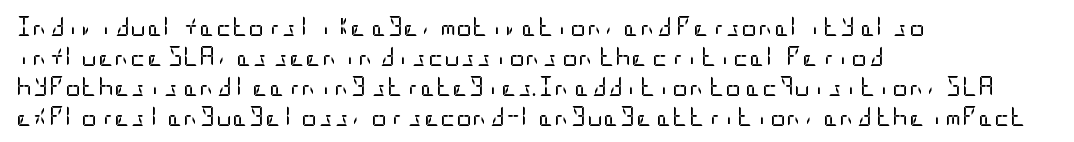
The image shows 20 px text type, upright; set left-aligned, normal line spacing (1.5x), normal letter spacing, not underlined.
